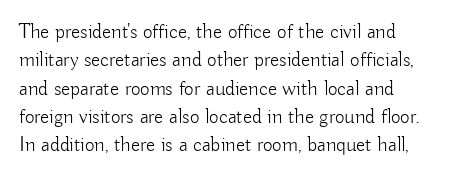
The image shows 21 px text type, upright; set left-aligned, normal line spacing (1.35x), normal letter spacing, not underlined.
